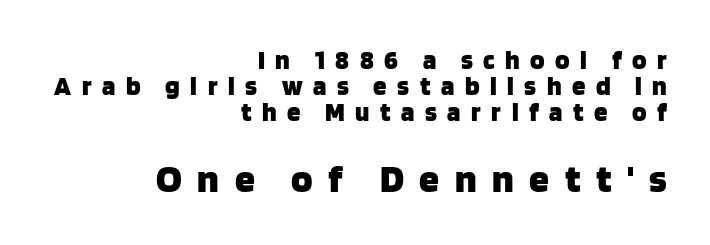
The image shows 40 px heavy sans-serif type, upright; set right-aligned, tight line spacing (0.96x), unusually wide letter spacing (+0.39 em), not underlined; the second (bottom) block is 1.48x larger; low stroke contrast and a large x-height.
